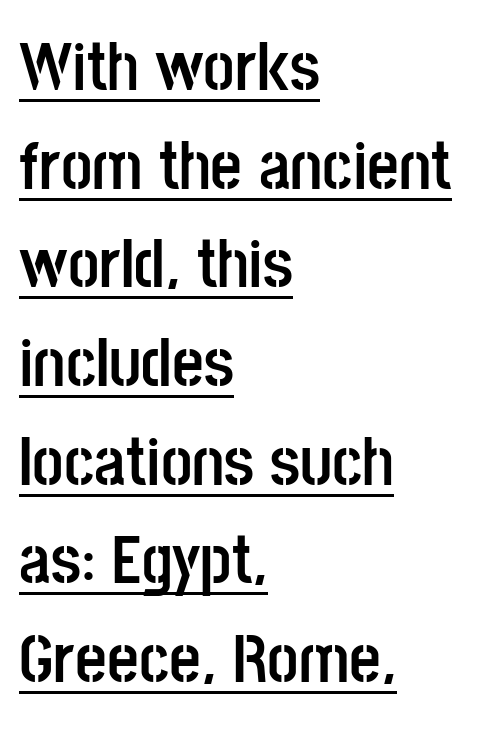
The image shows 69 px semibold, condensed sans-serif type, upright; set left-aligned, normal line spacing (1.43x), normal letter spacing, underlined; low stroke contrast and a large x-height.
